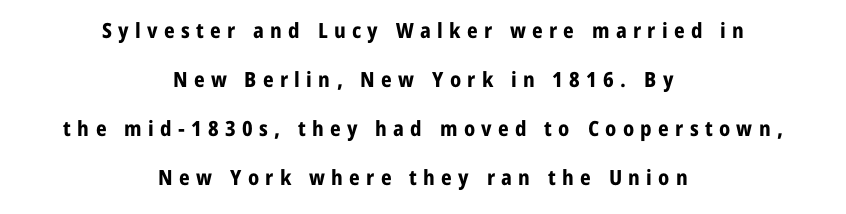
The image shows 21 px bold type, upright; set centered, loose line spacing (2.34x), unusually wide letter spacing (+0.3 em), not underlined.
